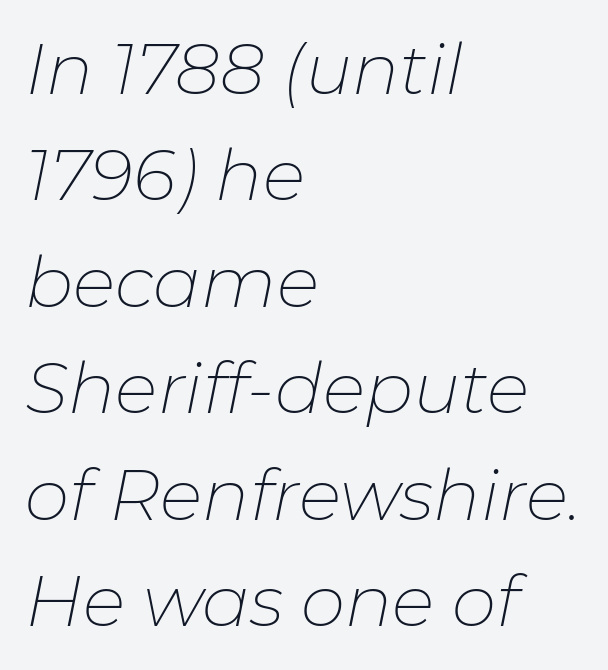
Do the characters align in a grid? No, the font is proportional. Would a proofreader flag this as italicized? Yes. No letter is thick-stroked: the sample isn't bold. Caption: standard tracking, unaltered.
